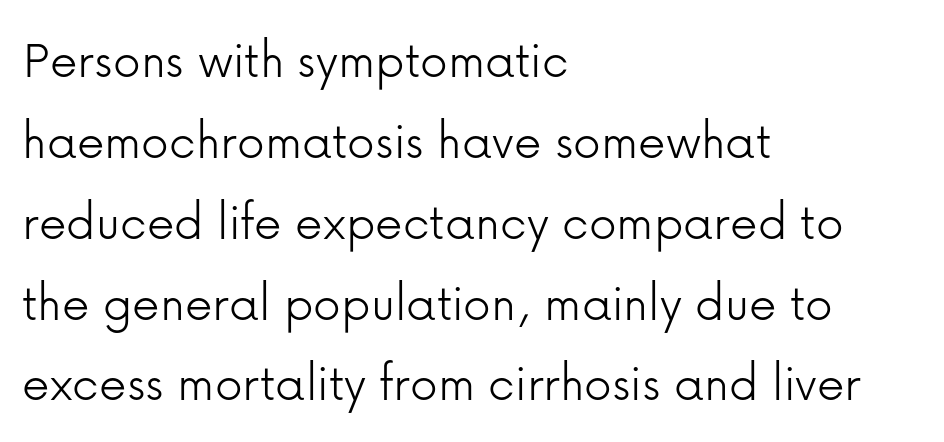
{"serif": "no", "italic": "no", "bold": "no", "weight": "light", "width": "normal", "stroke_contrast": "low", "x_height": "medium", "monospaced": "no", "underline": "no", "align": "left", "line_spacing": "normal", "line_spacing_ratio": 1.47, "letter_spacing": "normal", "letter_spacing_em": 0.0, "glyph_px": 55}
